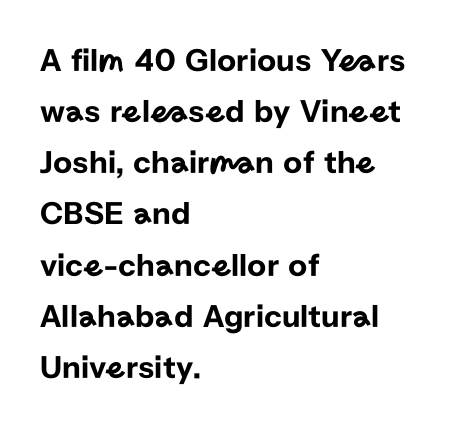
{"serif": "no", "italic": "no", "width": "normal", "stroke_contrast": "low", "x_height": "medium", "monospaced": "no", "underline": "no", "align": "left", "line_spacing": "normal", "line_spacing_ratio": 1.55, "letter_spacing": "normal", "letter_spacing_em": 0.0, "glyph_px": 33}
